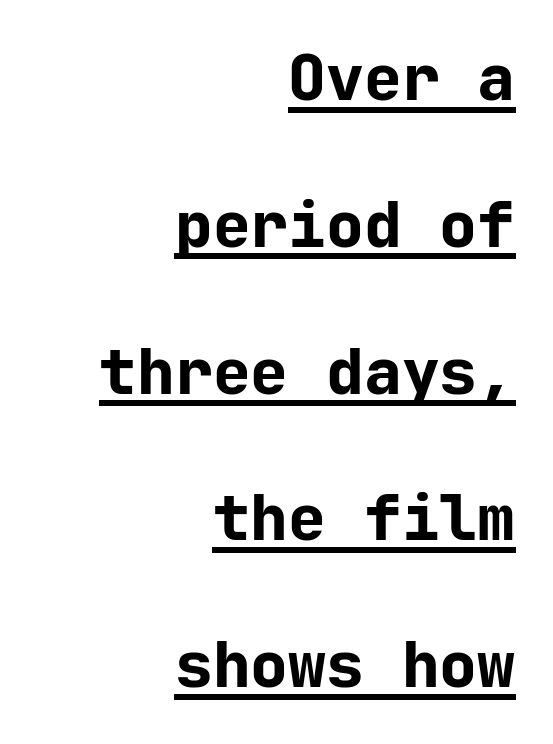
If you measured baseline to baseline, you'd find a long distance. The passage shown is typed in a monospace face where columns stay perfectly aligned. Every stem runs plumb, perpendicular to the baseline. Students, note that the glyphs here touch the page at normal intervals. A dark, heavy texture on the line: the type is bold. Underline: present.
